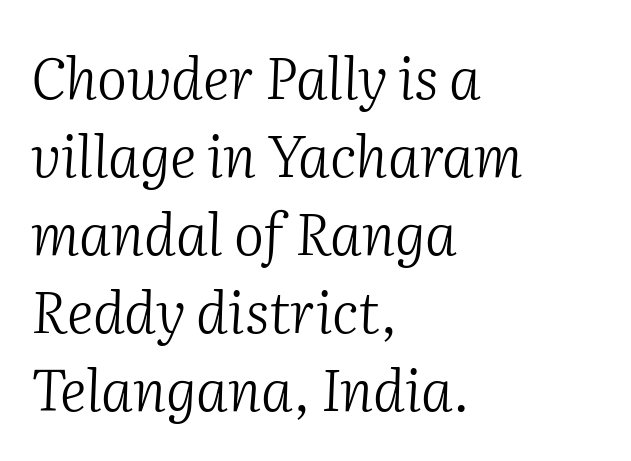
Notice how descenders clear the ascenders below comfortably — that's standard leading. I'd call this a serif setting — the letters wear small feet. The typesetting does not lean heavy: it is not bold. No extra tracking has been applied to these lines. An italicized treatment has been applied to the whole sample. Compared with a centered layout, this one pins lines to the left instead.
